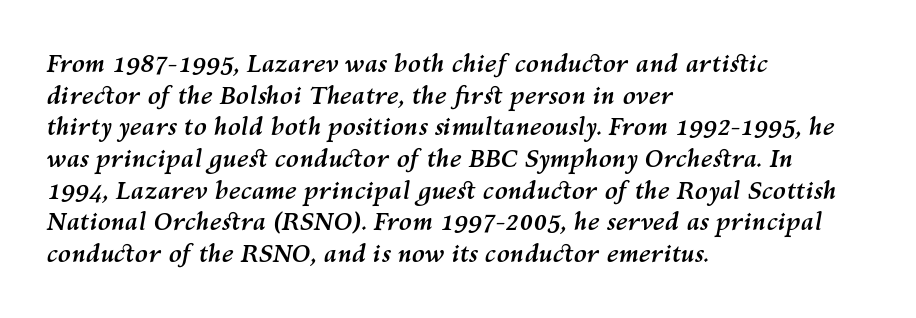
Notice how thick the strokes are: this is what a full bold looks like. Standard letterfit; no display-style spreading of the glyphs. The lines sit at an ordinary, default distance from one another. The foot of each line stays bare and open. Where is the straight margin? On the left. Tall strokes in this sample are angled rather than plumb.
